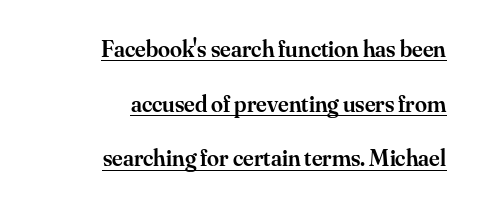
Line ends are locked; line starts wander. This rendering leaves character spacing at its baseline value. Weight check: semibold — heavier than regular, not quite bold. Leading: increased. Each line of the rendering has a horizontal stroke beneath the glyphs.
